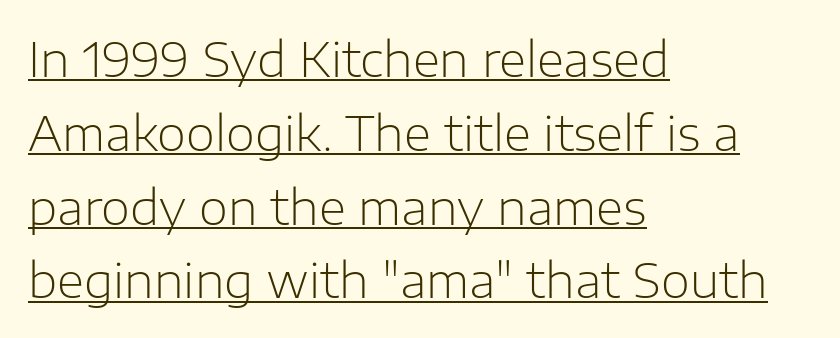
The image shows 47 px light sans-serif type, upright; set left-aligned, normal line spacing (1.57x), normal letter spacing, underlined; low stroke contrast and a medium x-height.
